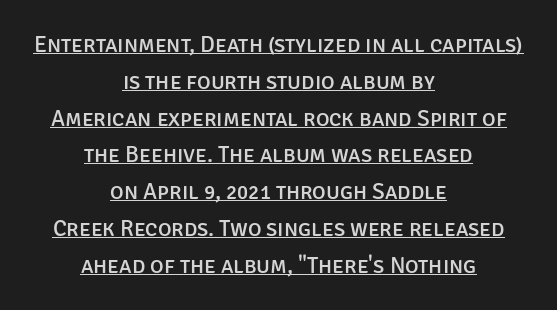
Quick note: underline on. The passage shown has conventional tracking throughout. Designer's note — italics off, roman on. One-word summary of the alignment: center. This block has exactly the height ordinary leading produces.
